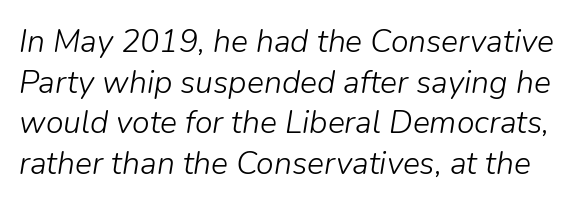
Q: Is the text bold? A: No.
Q: Is the text italic (slanted)? A: Yes, it leans right by about 9 degrees.
Q: Is the text underlined? A: No.
Q: Is the spacing between letters normal or unusually wide? A: Normal.
Q: Is the spacing between lines tight, normal or loose? A: Normal.
Q: Width (condensed, normal, or wide)? A: Normal.
Q: Stroke contrast? A: Low.
Q: x-height? A: Medium.
Q: Monospaced? A: No.
